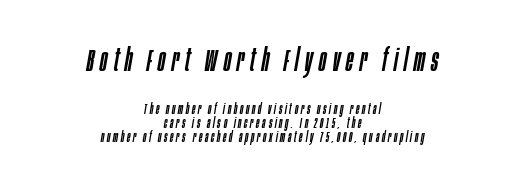
The image shows 31 px condensed type, italic (leaning right); set centered, tight line spacing (1.0x), unusually wide letter spacing (+0.2 em), not underlined; the first (top) block is 2.21x larger; low stroke contrast and a large x-height.
